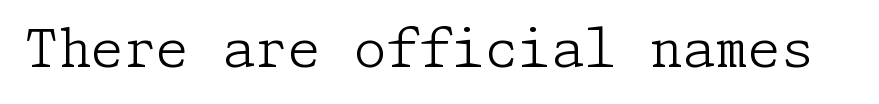
Q: Is the text bold? A: No.
Q: Is the text italic (slanted)? A: No, it is upright.
Q: Is the typeface a serif or a sans-serif typeface? A: Serif.
Q: Is the text underlined? A: No.
Q: Is the spacing between letters normal or unusually wide? A: Normal.
Q: Width (condensed, normal, or wide)? A: Normal.
Q: Stroke contrast? A: Low.
Q: x-height? A: Medium.
